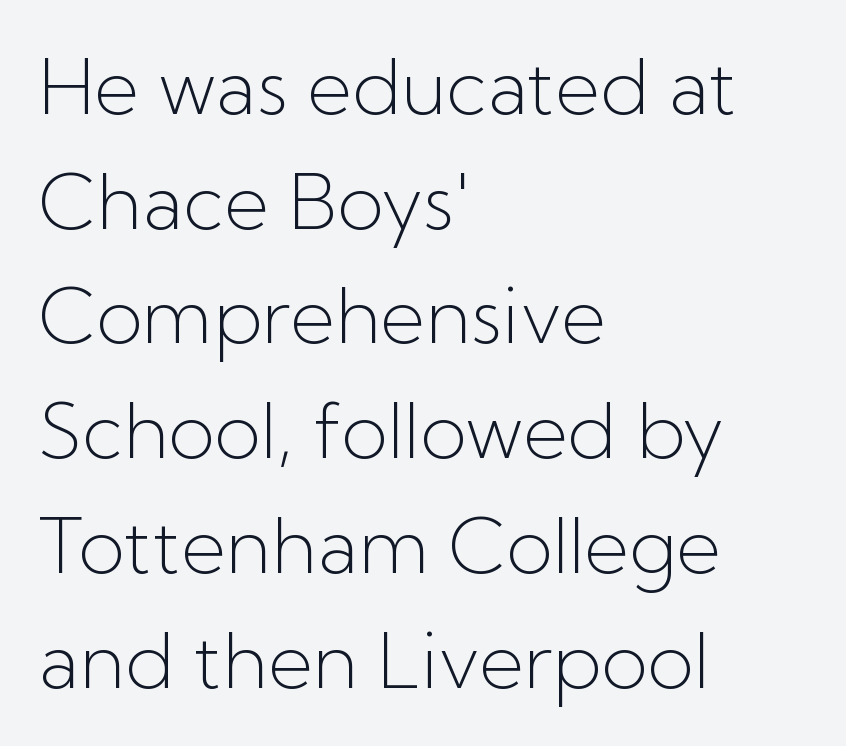
Is this a heavy cut? Hardly; it is regular or lighter. The lines sit at an ordinary, default distance from one another. Clear beneath every line of the passage. Type style note: lacks serifs.
